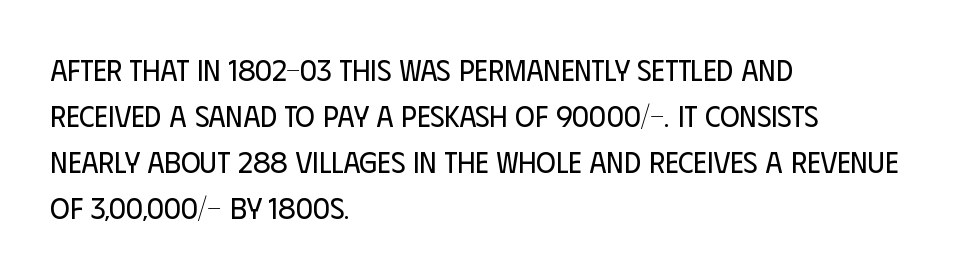
{"serif": "no", "italic": "no", "bold": "no", "weight": "regular", "width": "condensed", "stroke_contrast": "low", "x_height": "large", "monospaced": "no", "underline": "no", "align": "left", "line_spacing": "normal", "line_spacing_ratio": 1.53, "letter_spacing": "normal", "letter_spacing_em": 0.0, "glyph_px": 30}
